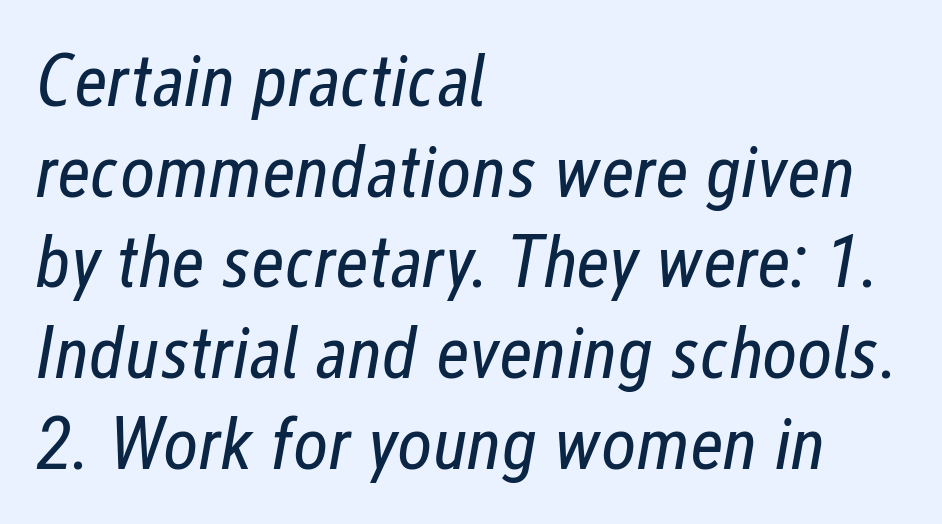
{"italic": "yes", "lean": "right", "slant_degrees": 12, "bold": "no", "weight": "regular", "width": "condensed", "stroke_contrast": "low", "x_height": "medium", "monospaced": "no", "underline": "no", "align": "left", "line_spacing_ratio": 1.21, "letter_spacing": "normal", "letter_spacing_em": 0.0, "glyph_px": 75}
